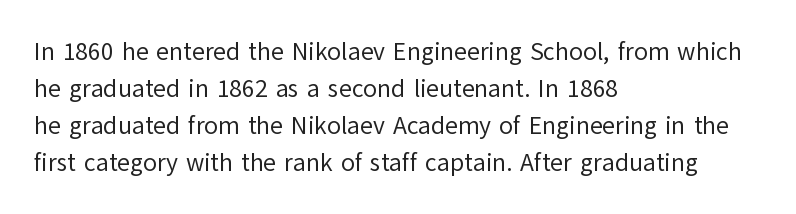
The image shows 25 px text type, upright; set left-aligned, normal line spacing (1.48x), normal letter spacing, not underlined.
